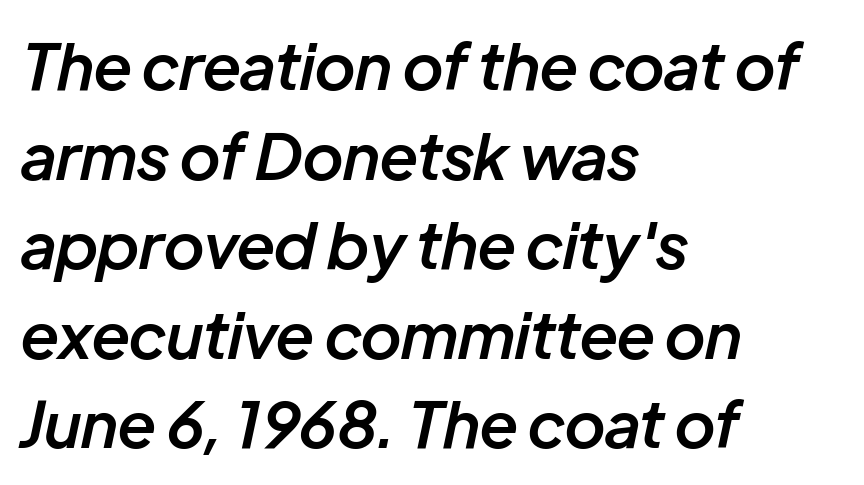
Caption: standard tracking, unaltered. This sample keeps an unexceptional amount of space between lines. If you drew a ruler down the left edge, every line would touch it. Every letter is mildly thick-stroked: semibold rather than bold. Unmarked baselines from the first word to the last. A typesetter would call this proportional, since set widths differ per character.
